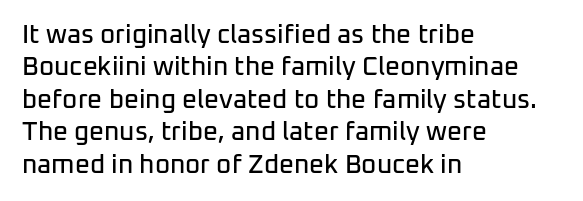
These lines sit exactly where default settings would place them. The letters stand upright; this is a roman face. Typeset ragged right — the left edge is the straight one. Just letters on the line, the space beneath them empty. Caption: standard tracking, unaltered.
